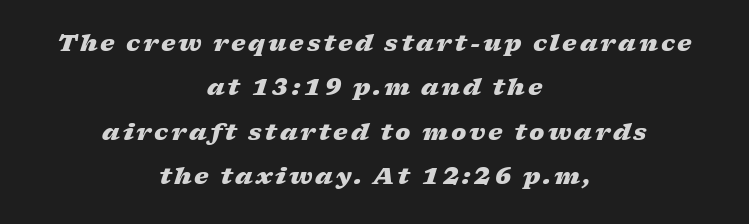
Q: Is the text bold? A: Yes.
Q: Is the text italic (slanted)? A: Yes, it leans right by about 17 degrees.
Q: Is the text underlined? A: No.
Q: How is the paragraph aligned? A: Centered.
Q: Is the spacing between lines tight, normal or loose? A: Loose.
